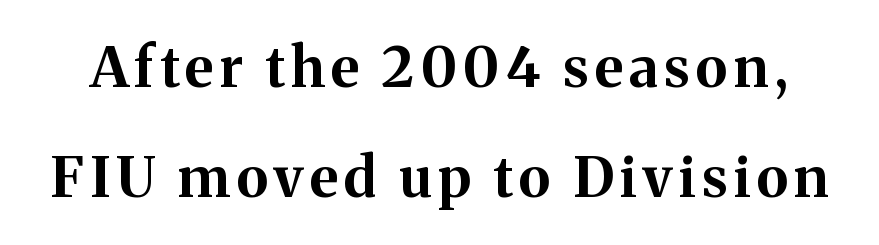
{"serif": "yes", "italic": "no", "bold": "yes", "weight": "bold", "width": "normal", "stroke_contrast": "medium", "x_height": "medium", "monospaced": "no", "underline": "no", "line_spacing": "loose", "line_spacing_ratio": 1.97, "glyph_px": 56}
